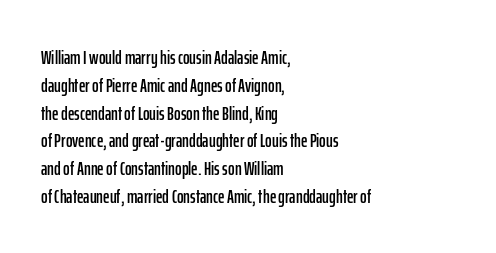
{"italic": "no", "underline": "no", "align": "left", "line_spacing": "normal", "line_spacing_ratio": 1.39, "letter_spacing": "normal", "letter_spacing_em": 0.0, "glyph_px": 20}
